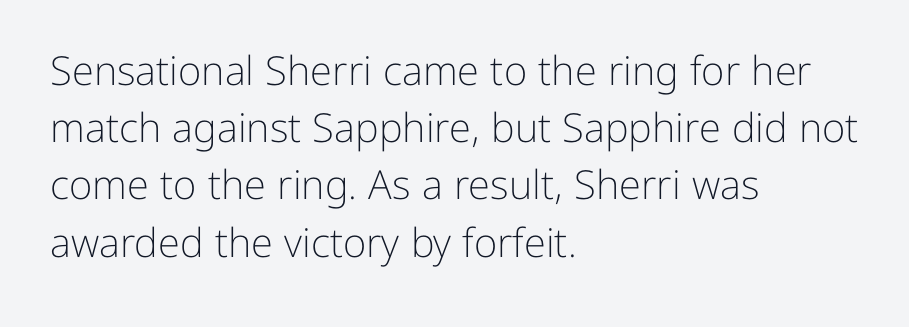
{"serif": "no", "italic": "no", "bold": "no", "weight": "light", "width": "normal", "stroke_contrast": "low", "x_height": "medium", "monospaced": "no", "underline": "no", "align": "left", "line_spacing": "normal", "line_spacing_ratio": 1.43, "letter_spacing": "normal", "letter_spacing_em": 0.0, "glyph_px": 40}
